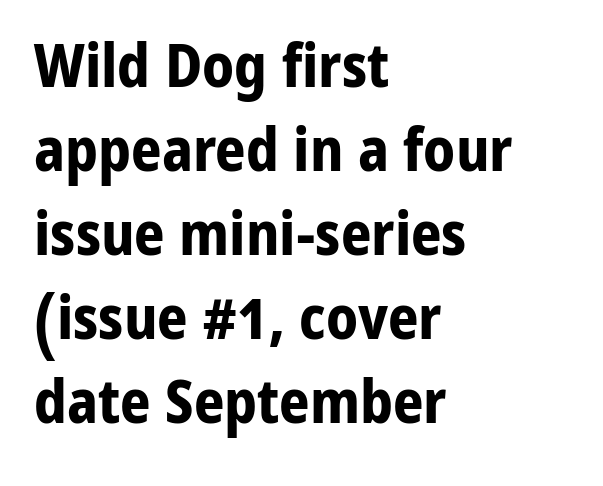
Q: Is the text bold? A: Yes.
Q: Is the text italic (slanted)? A: No, it is upright.
Q: Is the typeface a serif or a sans-serif typeface? A: Sans-serif.
Q: Is the text underlined? A: No.
Q: How is the paragraph aligned? A: Left-aligned.
Q: Is the spacing between letters normal or unusually wide? A: Normal.
Q: Is the spacing between lines tight, normal or loose? A: Normal.
Q: Width (condensed, normal, or wide)? A: Normal.
Q: Stroke contrast? A: Low.
Q: x-height? A: Medium.
Q: Monospaced? A: No.
